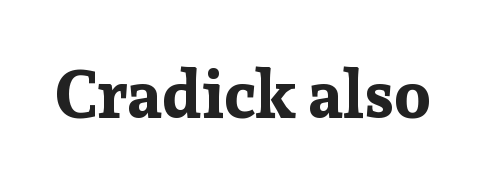
The image shows 67 px bold serif type, upright; set normal letter spacing, not underlined; low stroke contrast and a medium x-height.
